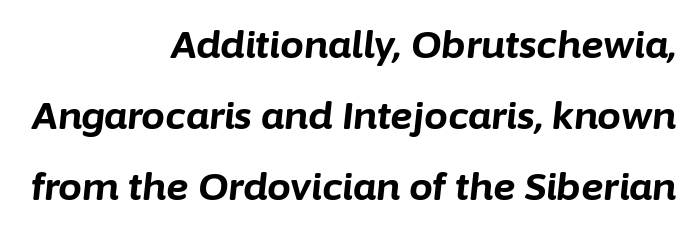
Caption: standard tracking, unaltered. No word sits above an underline. Where is the straight margin? On the right. Designer's note — italics engaged.
